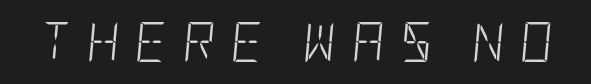
The image shows 40 px light, condensed type, italic (leaning right); set unusually wide letter spacing (+0.39 em), not underlined; low stroke contrast and a large x-height.
